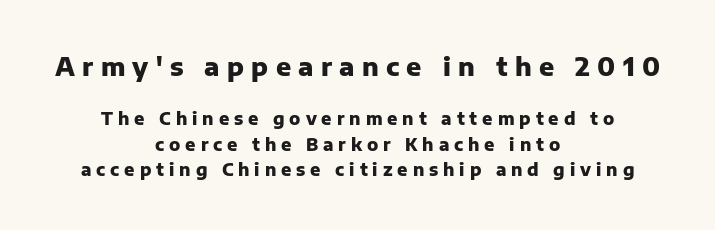
Visually, the top section dominates because its glyphs are scaled up. Is there much room between lines? A standard amount, neither cramped nor airy. Nope, not italic — everything's standing straight. Look at the stroke-to-counter ratio: heavy, a bold. The text block is weighted toward neither margin, spreading evenly from the middle.
